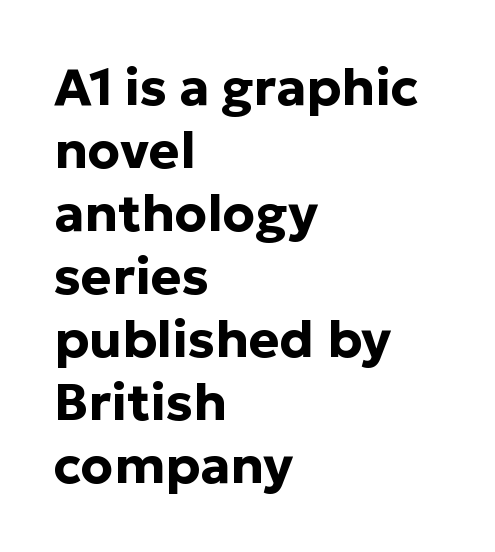
{"serif": "no", "italic": "no", "bold": "yes", "weight": "bold", "width": "normal", "stroke_contrast": "low", "x_height": "medium", "monospaced": "no", "underline": "no", "align": "left", "line_spacing_ratio": 1.21, "letter_spacing": "normal", "letter_spacing_em": 0.0, "glyph_px": 52}
